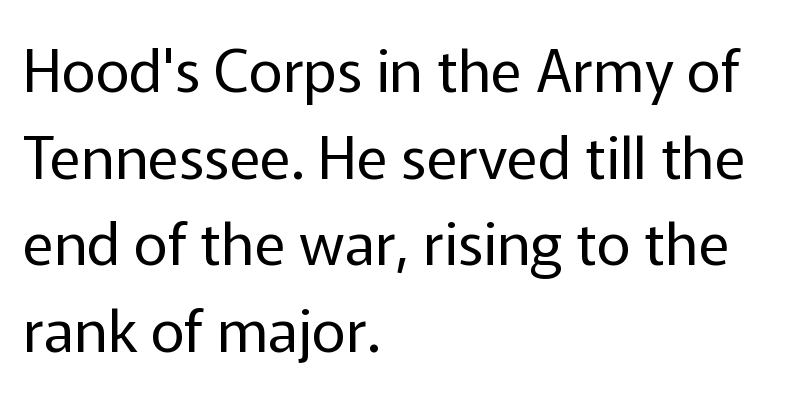
Q: Is the text bold? A: No.
Q: Is the text italic (slanted)? A: No, it is upright.
Q: Is the typeface a serif or a sans-serif typeface? A: Sans-serif.
Q: Is the text underlined? A: No.
Q: How is the paragraph aligned? A: Left-aligned.
Q: Is the spacing between letters normal or unusually wide? A: Normal.
Q: Is the spacing between lines tight, normal or loose? A: Normal.
Q: Width (condensed, normal, or wide)? A: Normal.
Q: Stroke contrast? A: Low.
Q: x-height? A: Medium.
Q: Monospaced? A: No.
